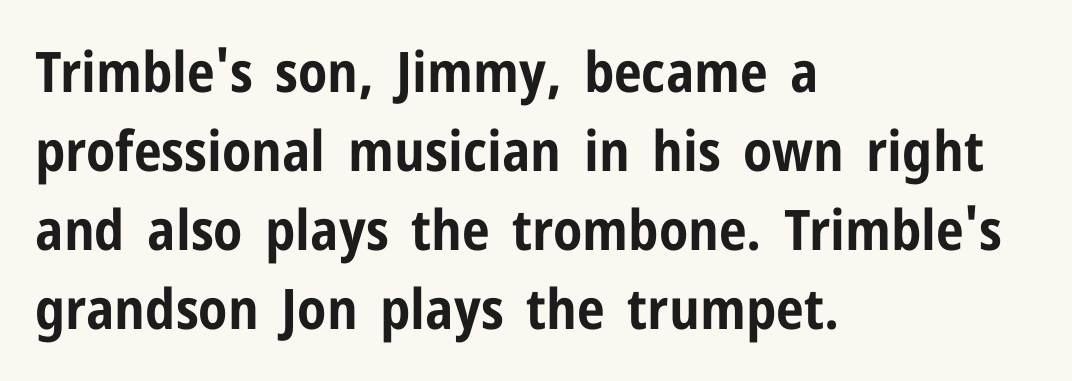
Nope, not italic — everything's standing straight. This rendering leaves character spacing at its baseline value. Stroke thickness is high; the sample reads as a true bold. This sample is left-justified, so line endings fall wherever the words run out.
